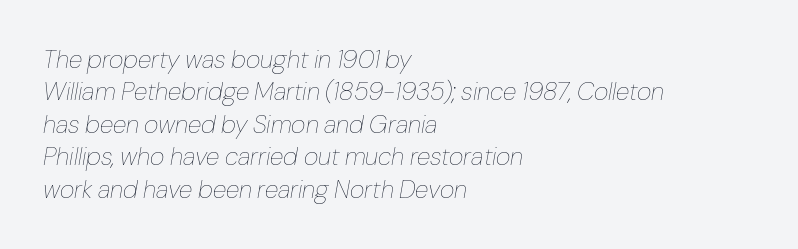
{"italic": "yes", "lean": "right", "slant_degrees": 10, "bold": "no", "underline": "no", "align": "left", "line_spacing": "normal", "line_spacing_ratio": 1.3, "letter_spacing": "normal", "letter_spacing_em": 0.0, "glyph_px": 25}
